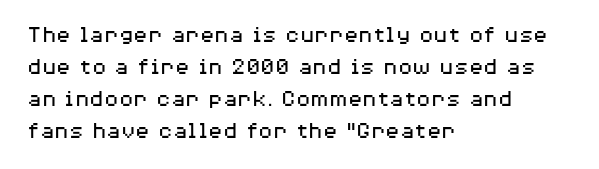
The strip under each line holds only bare page. You could call the tracking neutral — neither tight nor loose. Where is the straight margin? On the left. Upright lettering throughout. The weight tops out at a normal text grade.
